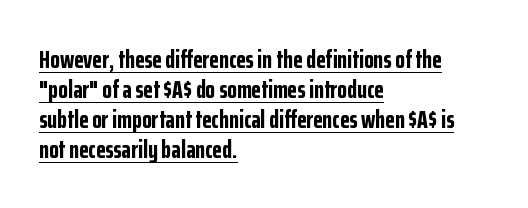
The image shows 25 px bold type, upright; set left-aligned, line spacing 1.2x, normal letter spacing, underlined.
